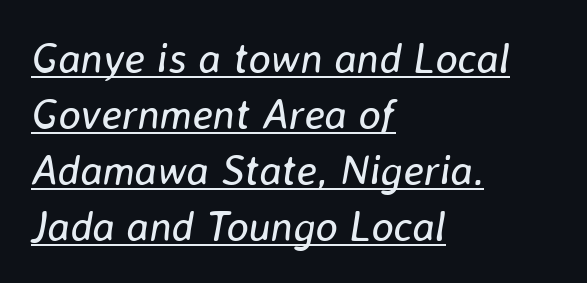
{"italic": "yes", "lean": "right", "slant_degrees": 8, "bold": "no", "weight": "regular", "width": "normal", "stroke_contrast": "low", "x_height": "medium", "monospaced": "no", "underline": "yes", "align": "left", "line_spacing": "normal", "line_spacing_ratio": 1.33, "letter_spacing": "normal", "letter_spacing_em": 0.0, "glyph_px": 42}
